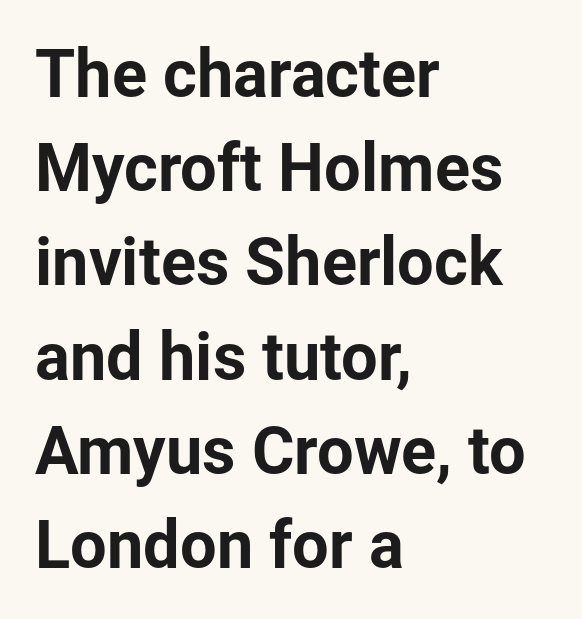
{"serif": "no", "italic": "no", "width": "normal", "stroke_contrast": "low", "x_height": "medium", "monospaced": "no", "underline": "no", "align": "left", "line_spacing": "normal", "line_spacing_ratio": 1.45, "letter_spacing": "normal", "letter_spacing_em": 0.0, "glyph_px": 65}
